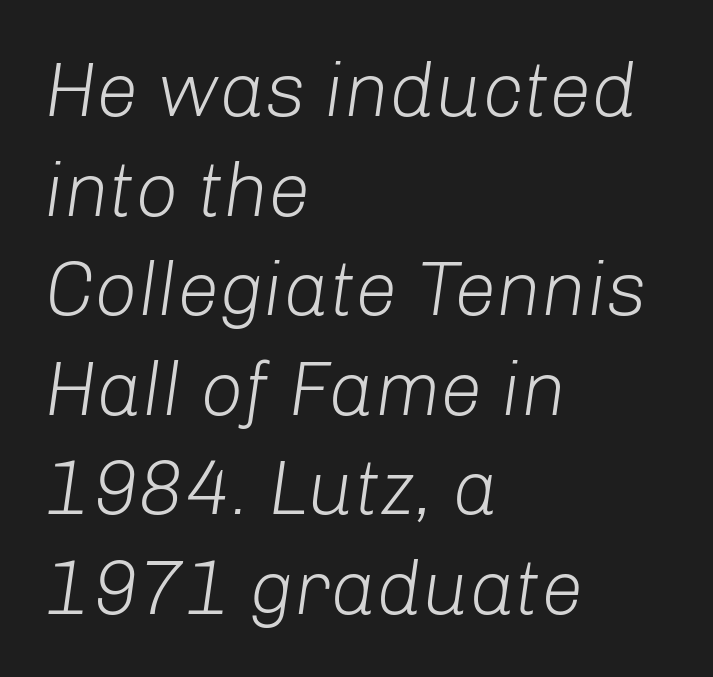
The image shows 76 px light type, italic (leaning right); set left-aligned, normal line spacing (1.31x), normal letter spacing, not underlined; low stroke contrast and a medium x-height.
